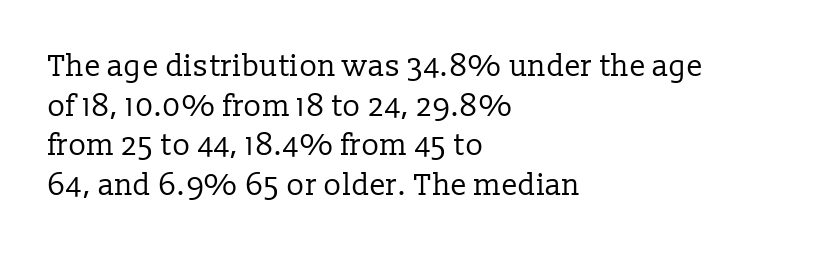
Q: Is the text bold? A: No.
Q: Is the text italic (slanted)? A: No, it is upright.
Q: Is the typeface a serif or a sans-serif typeface? A: Serif.
Q: Is the text underlined? A: No.
Q: How is the paragraph aligned? A: Left-aligned.
Q: Is the spacing between letters normal or unusually wide? A: Normal.
Q: Is the spacing between lines tight, normal or loose? A: Normal.
Q: Width (condensed, normal, or wide)? A: Normal.
Q: Stroke contrast? A: Low.
Q: x-height? A: Medium.
Q: Monospaced? A: No.
